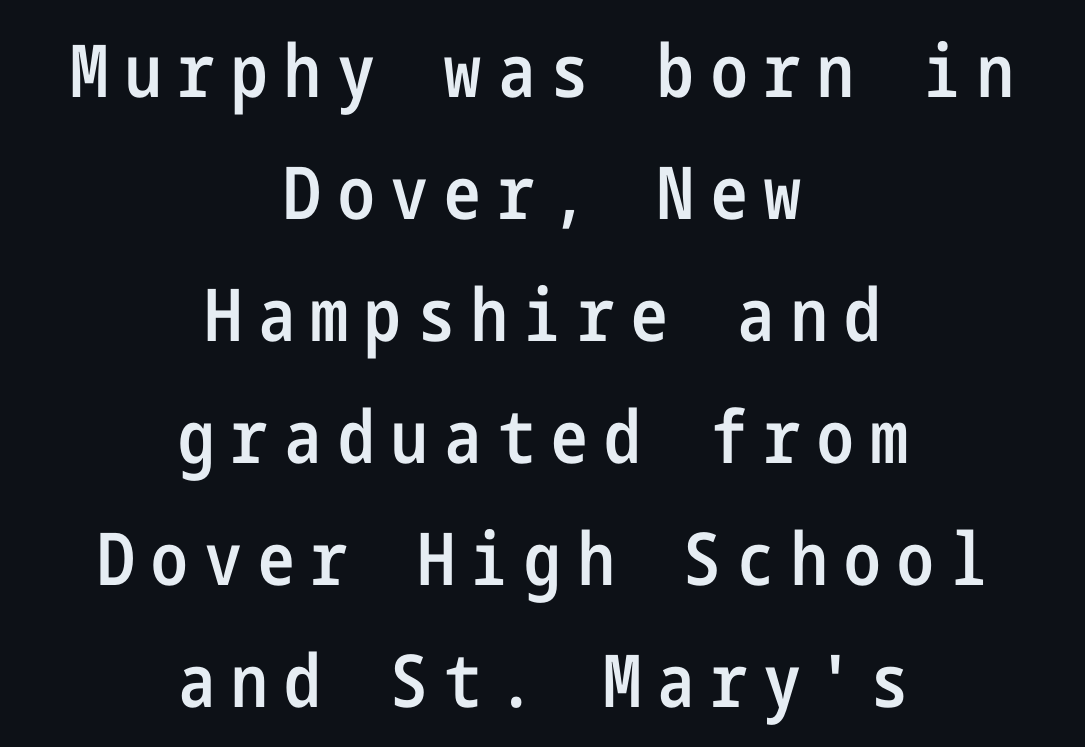
Q: Is the text bold? A: Semi-bold.
Q: Is the text italic (slanted)? A: No, it is upright.
Q: Is the typeface a serif or a sans-serif typeface? A: Sans-serif.
Q: Is the text underlined? A: No.
Q: How is the paragraph aligned? A: Centered.
Q: Is the spacing between letters normal or unusually wide? A: Unusually wide.
Q: Is the spacing between lines tight, normal or loose? A: Normal.
Q: Width (condensed, normal, or wide)? A: Condensed.
Q: Stroke contrast? A: Low.
Q: x-height? A: Medium.
